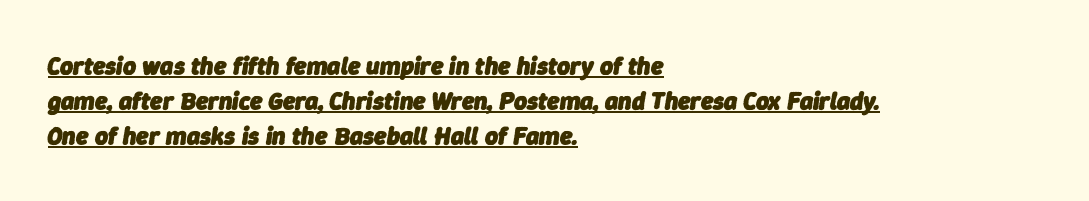
The image shows 25 px bold type, italic (leaning right); set left-aligned, normal line spacing (1.41x), normal letter spacing, underlined.
